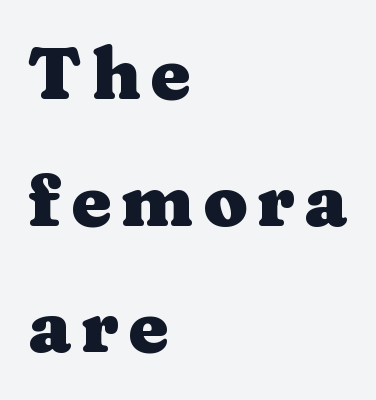
The image shows 72 px heavy, wide serif type, upright; set left-aligned, line spacing 1.76x, not underlined; medium stroke contrast and a medium x-height.
